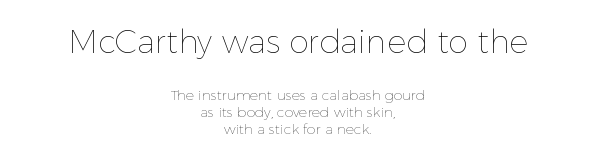
The image shows 32 px thin type, upright; set centered, line spacing 1.21x, normal letter spacing, not underlined; the first (top) block is 2.29x larger; a medium x-height.
